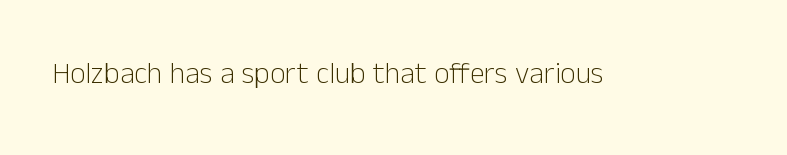
{"serif": "no", "italic": "no", "bold": "no", "weight": "light", "width": "normal", "stroke_contrast": "low", "x_height": "medium", "monospaced": "no", "underline": "no", "letter_spacing": "normal", "letter_spacing_em": 0.0, "glyph_px": 30}
